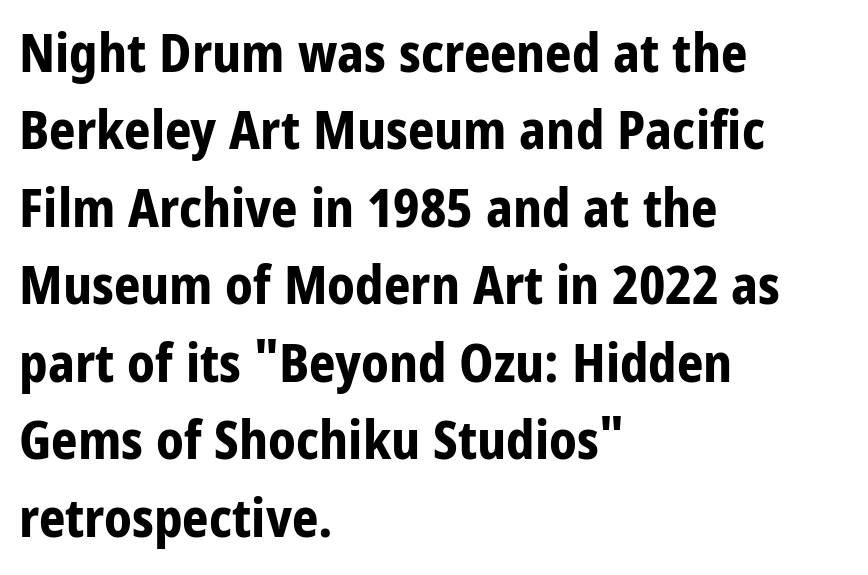
Q: Is the text bold? A: Yes.
Q: Is the text italic (slanted)? A: No, it is upright.
Q: Is the typeface a serif or a sans-serif typeface? A: Sans-serif.
Q: Is the text underlined? A: No.
Q: How is the paragraph aligned? A: Left-aligned.
Q: Is the spacing between letters normal or unusually wide? A: Normal.
Q: Is the spacing between lines tight, normal or loose? A: Normal.
Q: Width (condensed, normal, or wide)? A: Condensed.
Q: Stroke contrast? A: Low.
Q: x-height? A: Large.
Q: Monospaced? A: No.
